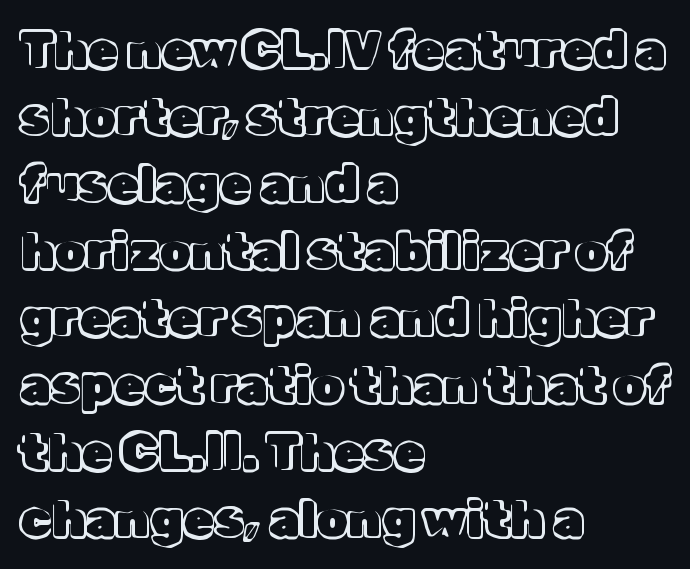
The line-height multiplier appears to be the usual default. Rendered with straight, roman letterforms. There is no visible air inserted between adjacent glyphs. Glance below the letters and you will spot only blank space. All the whitespace from short lines collects on the right.
